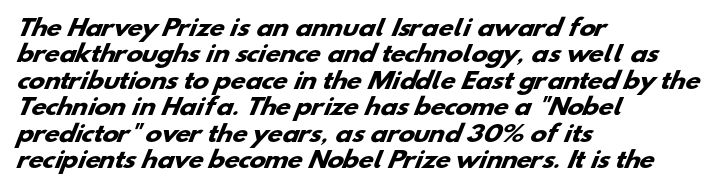
The lines in this sample share a left origin and differ only in where they stop. Underline: absent. The passage shown has conventional tracking throughout. How heavy is the stroke? Heavy — this is a bold.
